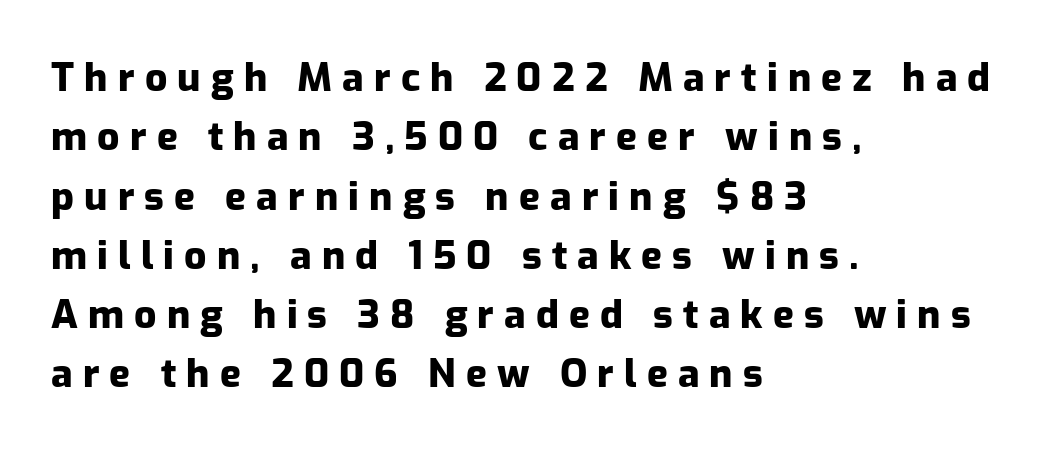
Q: Is the text bold? A: Yes.
Q: Is the text italic (slanted)? A: No, it is upright.
Q: Is the typeface a serif or a sans-serif typeface? A: Sans-serif.
Q: Is the text underlined? A: No.
Q: How is the paragraph aligned? A: Left-aligned.
Q: Is the spacing between letters normal or unusually wide? A: Unusually wide.
Q: Is the spacing between lines tight, normal or loose? A: Normal.
Q: Width (condensed, normal, or wide)? A: Normal.
Q: Stroke contrast? A: Low.
Q: x-height? A: Medium.
Q: Monospaced? A: No.
